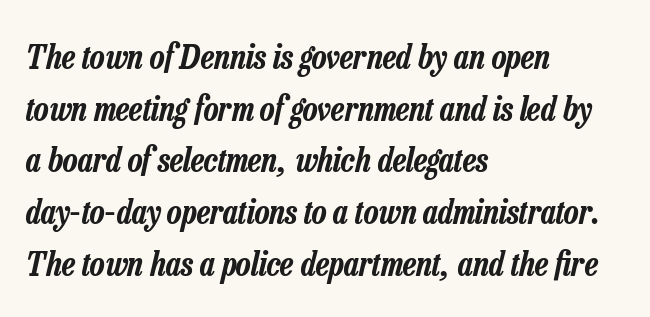
A typesetter would call this proportional, since set widths differ per character. Whoever set this chose a conventional vertical rhythm. Honestly, the letter spacing is just normal — you wouldn't notice it. In CSS terms this would be text-align: left. It's the slanting kind of type. The space directly below the letters is spotless.
